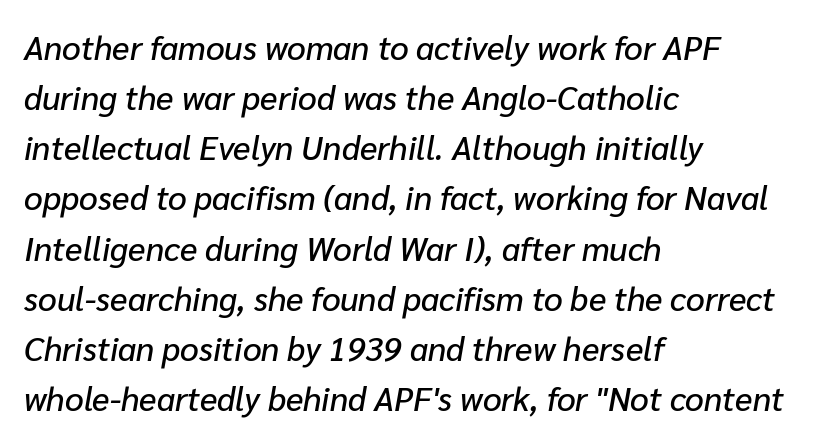
The image shows 33 px text type, italic (leaning right); set left-aligned, normal line spacing (1.52x), normal letter spacing, not underlined; low stroke contrast and a medium x-height.
